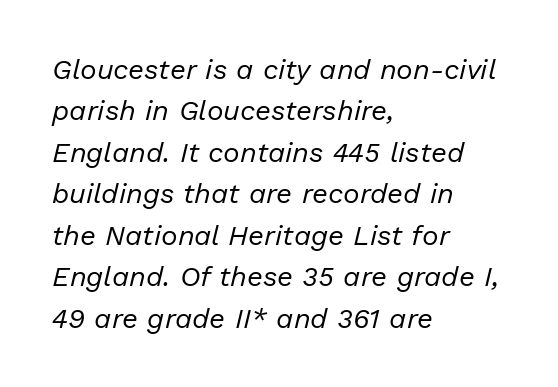
Q: Is the text bold? A: No.
Q: Is the text italic (slanted)? A: Yes, it leans right by about 13 degrees.
Q: Is the text underlined? A: No.
Q: How is the paragraph aligned? A: Left-aligned.
Q: Is the spacing between letters normal or unusually wide? A: Normal.
Q: Is the spacing between lines tight, normal or loose? A: Normal.
Q: Width (condensed, normal, or wide)? A: Normal.
Q: Stroke contrast? A: Low.
Q: x-height? A: Medium.
Q: Monospaced? A: No.
